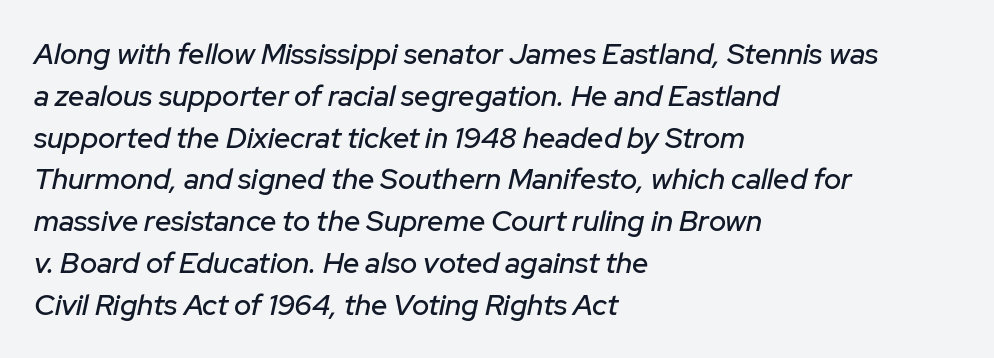
The image shows 29 px text type, italic (leaning right); set left-aligned, normal line spacing (1.44x), normal letter spacing, not underlined; low stroke contrast and a medium x-height.
